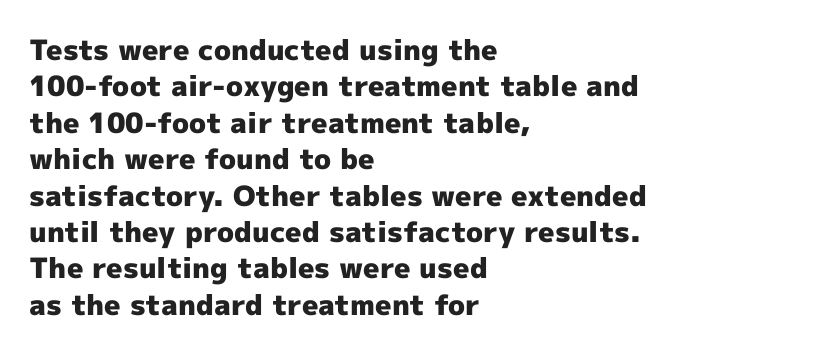
Q: Is the text bold? A: Yes.
Q: Is the text italic (slanted)? A: No, it is upright.
Q: Is the typeface a serif or a sans-serif typeface? A: Sans-serif.
Q: Is the text underlined? A: No.
Q: How is the paragraph aligned? A: Left-aligned.
Q: Is the spacing between letters normal or unusually wide? A: Normal.
Q: Is the spacing between lines tight, normal or loose? A: Normal.
Q: Width (condensed, normal, or wide)? A: Normal.
Q: x-height? A: Medium.
Q: Monospaced? A: No.
